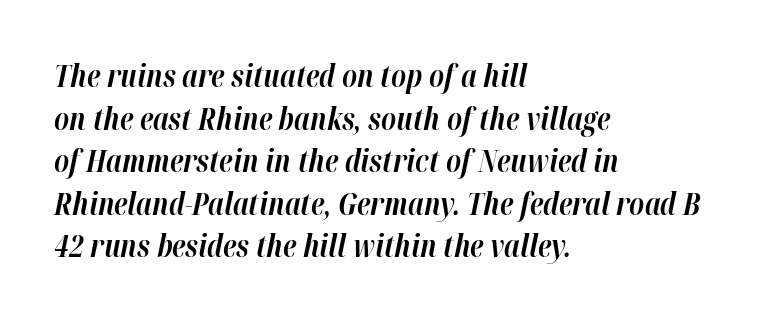
The image shows 30 px bold type, italic (leaning right); set left-aligned, normal line spacing (1.42x), normal letter spacing, not underlined; high stroke contrast and a medium x-height.
